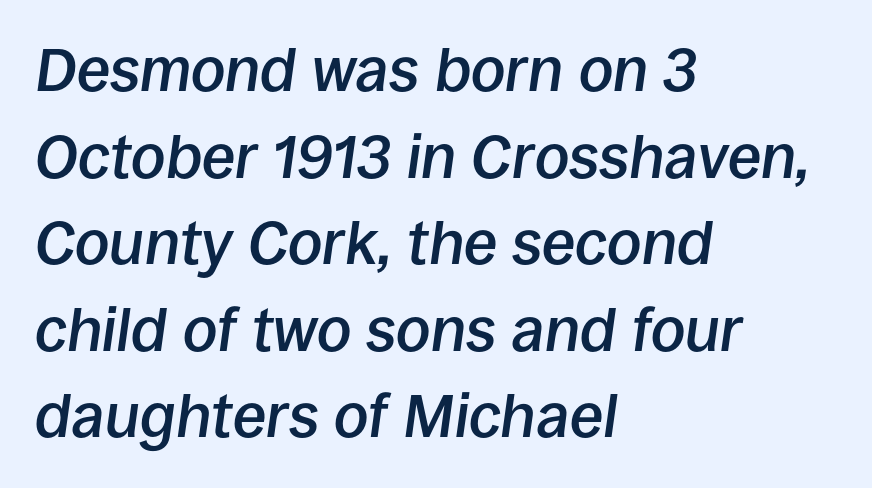
Beneath every word, the page is bare. Each letter keeps its own natural width here, so spacing adapts to shape. Rendered with sloped, italic letterforms. Observe the ordinary spacing: letters are neighbours, not strangers.
